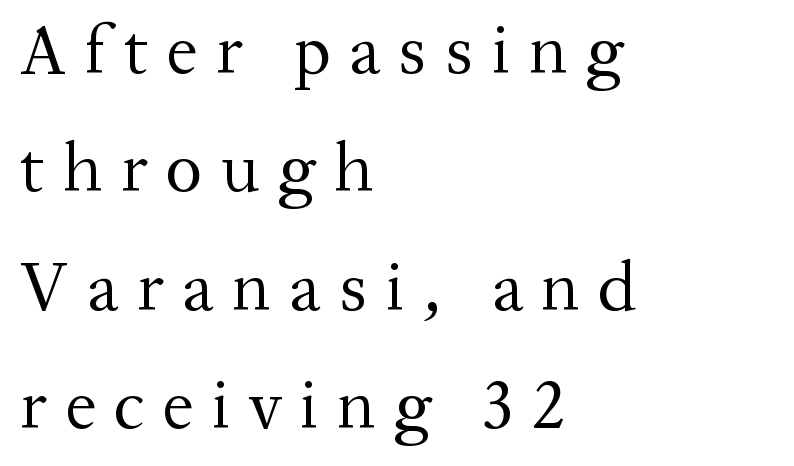
{"serif": "yes", "italic": "no", "bold": "no", "weight": "regular", "width": "normal", "stroke_contrast": "medium", "x_height": "medium", "monospaced": "no", "underline": "no", "align": "left", "line_spacing": "normal", "line_spacing_ratio": 1.69, "letter_spacing": "wide", "letter_spacing_em": 0.26, "glyph_px": 70}
